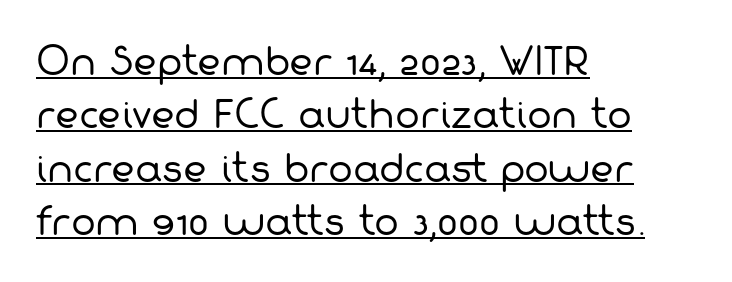
{"serif": "no", "bold": "no", "weight": "regular", "width": "normal", "stroke_contrast": "low", "x_height": "medium", "monospaced": "no", "underline": "yes", "align": "left", "line_spacing": "normal", "line_spacing_ratio": 1.44, "letter_spacing": "normal", "letter_spacing_em": 0.0, "glyph_px": 37}
